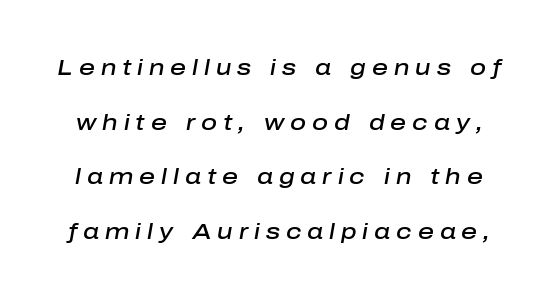
The image shows 22 px text type, italic (leaning right); set loose line spacing (2.48x), unusually wide letter spacing (+0.27 em), not underlined.
